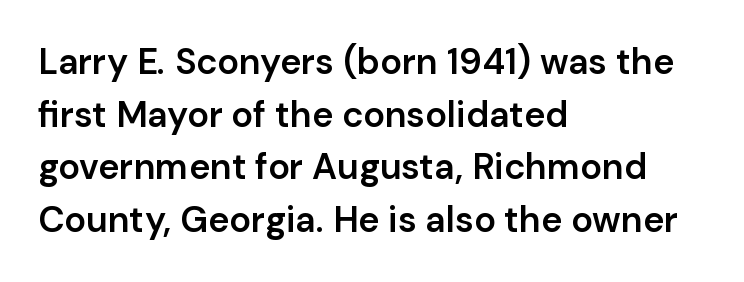
{"serif": "no", "italic": "no", "bold": "semi", "weight": "semibold", "width": "normal", "stroke_contrast": "low", "x_height": "medium", "monospaced": "no", "underline": "no", "align": "left", "line_spacing": "normal", "line_spacing_ratio": 1.46, "letter_spacing": "normal", "letter_spacing_em": 0.0, "glyph_px": 36}
